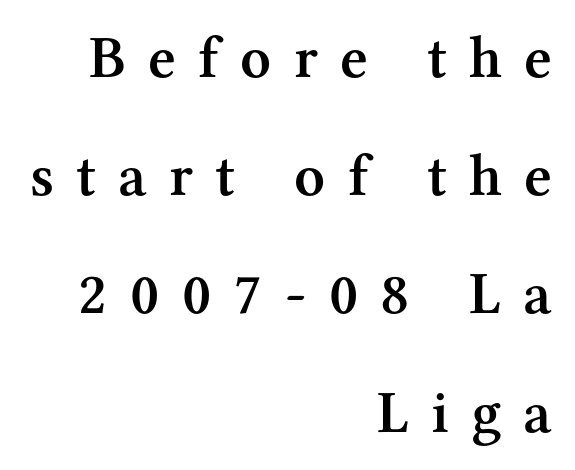
The image shows 60 px semibold serif type, upright; set right-aligned, loose line spacing (1.97x), unusually wide letter spacing (+0.37 em), not underlined; medium stroke contrast and a medium x-height.
